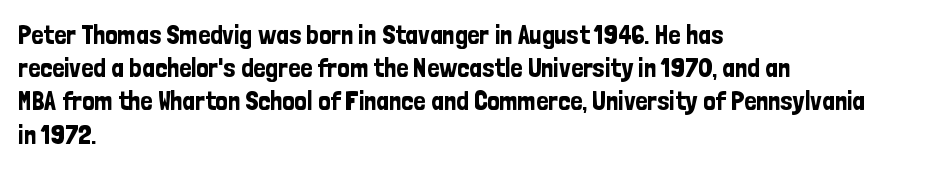
Q: Is the text italic (slanted)? A: No, it is upright.
Q: Is the text underlined? A: No.
Q: How is the paragraph aligned? A: Left-aligned.
Q: Is the spacing between letters normal or unusually wide? A: Normal.
